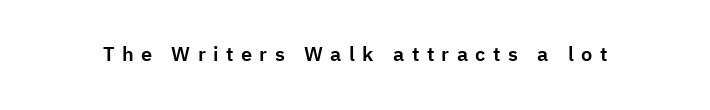
Q: Is the text italic (slanted)? A: No, it is upright.
Q: Is the text underlined? A: No.
Q: Is the spacing between letters normal or unusually wide? A: Unusually wide.
